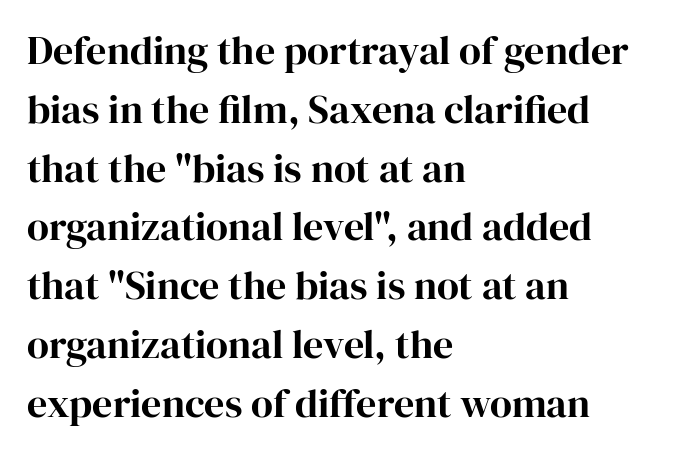
The image shows 40 px serif type, upright; set left-aligned, normal line spacing (1.47x), normal letter spacing, not underlined; high stroke contrast and a medium x-height.
